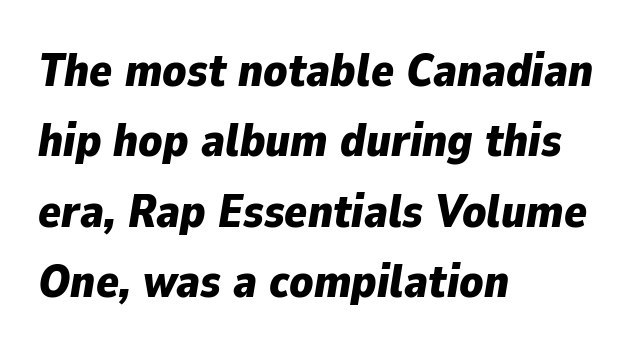
{"italic": "yes", "lean": "right", "slant_degrees": 9, "bold": "yes", "weight": "bold", "width": "normal", "stroke_contrast": "low", "x_height": "medium", "monospaced": "no", "underline": "no", "align": "left", "line_spacing": "normal", "line_spacing_ratio": 1.5, "letter_spacing": "normal", "letter_spacing_em": 0.0, "glyph_px": 47}
